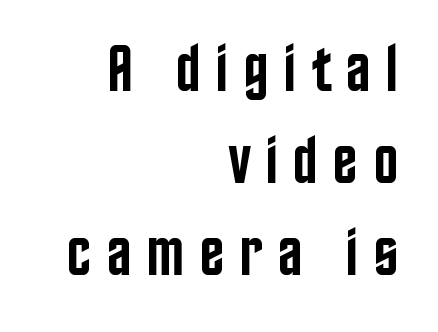
{"serif": "no", "italic": "no", "bold": "semi", "weight": "semibold", "width": "condensed", "stroke_contrast": "low", "x_height": "large", "monospaced": "no", "underline": "no", "align": "right", "line_spacing": "normal", "line_spacing_ratio": 1.37, "letter_spacing": "wide", "letter_spacing_em": 0.22, "glyph_px": 67}
